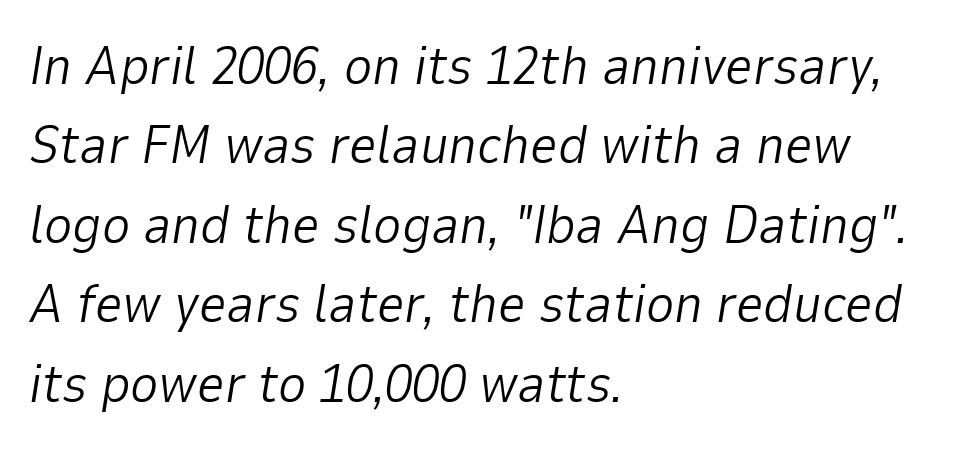
The specimen omits any rule beneath the text block's lines. There's an unmistakable incline to the writing here. Think of a printed novel: that variable character pitch is what you see here. Teacher's note: observe the even left margin — that is flush-left alignment. Tracking value appears to be zero — textbook default spacing.
